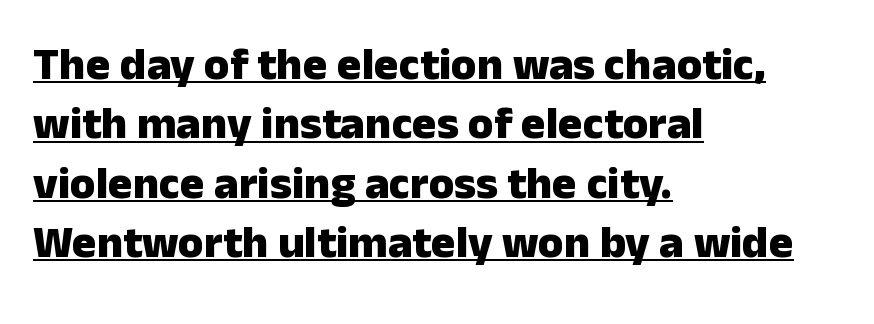
{"serif": "no", "italic": "no", "bold": "yes", "weight": "heavy", "width": "normal", "stroke_contrast": "low", "x_height": "medium", "monospaced": "no", "underline": "yes", "align": "left", "line_spacing": "normal", "line_spacing_ratio": 1.29, "letter_spacing": "normal", "letter_spacing_em": 0.0, "glyph_px": 46}
